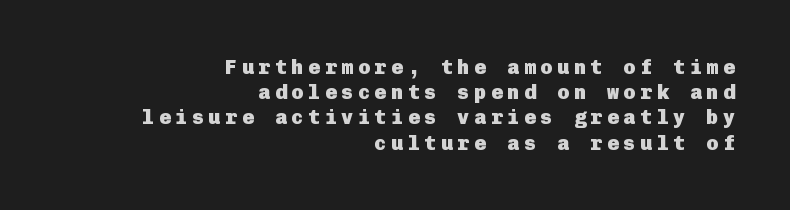
{"italic": "no", "bold": "yes", "underline": "no", "align": "right", "line_spacing": "normal", "line_spacing_ratio": 1.26, "letter_spacing": "wide", "letter_spacing_em": 0.23, "glyph_px": 20}
